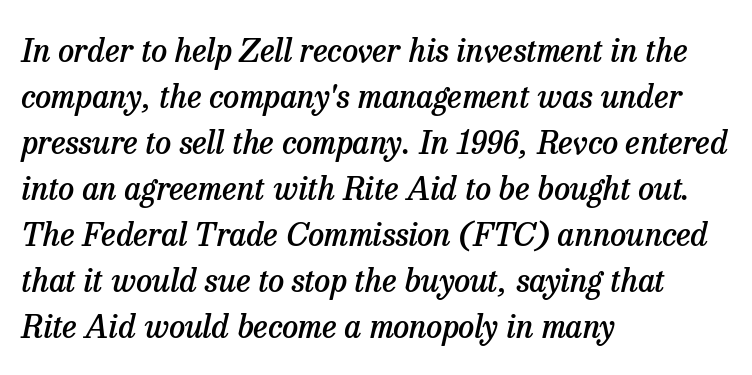
The image shows 32 px semibold serif type, italic (leaning right); set left-aligned, normal line spacing (1.44x), normal letter spacing, not underlined; low stroke contrast and a medium x-height.
